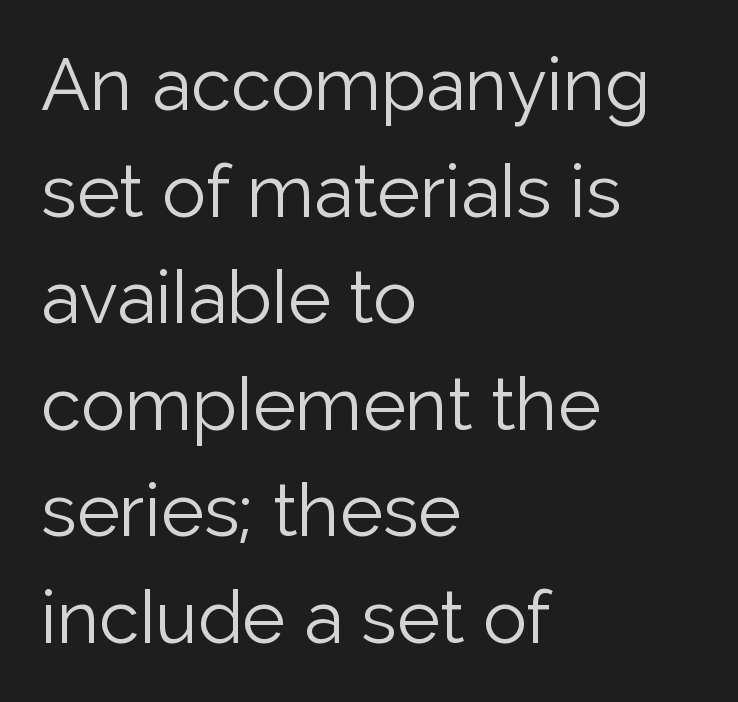
Q: Is the text bold? A: No.
Q: Is the text italic (slanted)? A: No, it is upright.
Q: Is the typeface a serif or a sans-serif typeface? A: Sans-serif.
Q: Is the text underlined? A: No.
Q: How is the paragraph aligned? A: Left-aligned.
Q: Is the spacing between letters normal or unusually wide? A: Normal.
Q: Is the spacing between lines tight, normal or loose? A: Normal.
Q: Width (condensed, normal, or wide)? A: Normal.
Q: Stroke contrast? A: Low.
Q: x-height? A: Medium.
Q: Monospaced? A: No.
